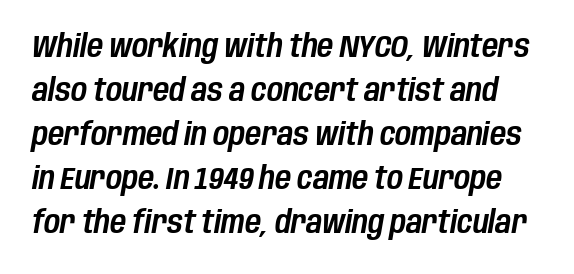
Q: Is the text italic (slanted)? A: Yes, it leans right by about 10 degrees.
Q: Is the text underlined? A: No.
Q: Is the spacing between letters normal or unusually wide? A: Normal.
Q: Is the spacing between lines tight, normal or loose? A: Normal.
Q: Width (condensed, normal, or wide)? A: Condensed.
Q: Stroke contrast? A: Low.
Q: x-height? A: Large.
Q: Monospaced? A: No.
